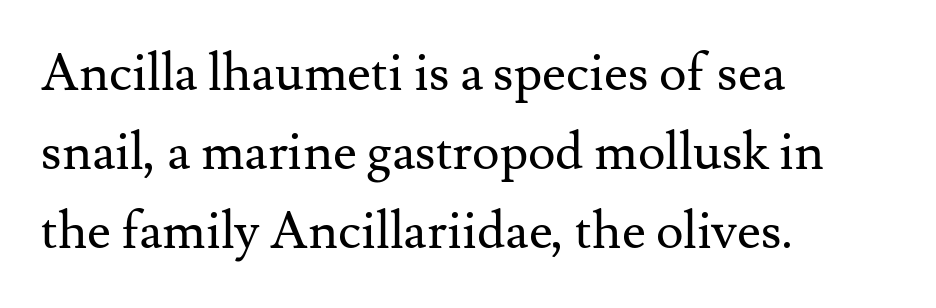
Q: Is the text bold? A: No.
Q: Is the text italic (slanted)? A: No, it is upright.
Q: Is the typeface a serif or a sans-serif typeface? A: Serif.
Q: Is the text underlined? A: No.
Q: How is the paragraph aligned? A: Left-aligned.
Q: Is the spacing between letters normal or unusually wide? A: Normal.
Q: Is the spacing between lines tight, normal or loose? A: Normal.
Q: Width (condensed, normal, or wide)? A: Normal.
Q: Stroke contrast? A: Medium.
Q: x-height? A: Small.
Q: Monospaced? A: No.
